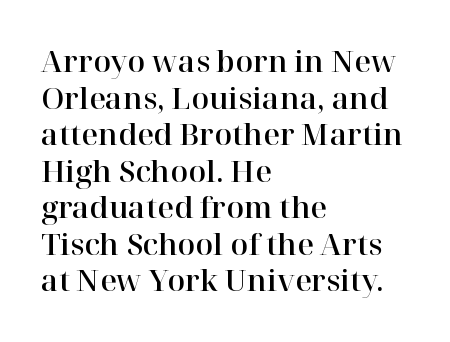
The image shows 29 px serif type, upright; set left-aligned, normal line spacing (1.26x), normal letter spacing, not underlined; high stroke contrast and a medium x-height.
